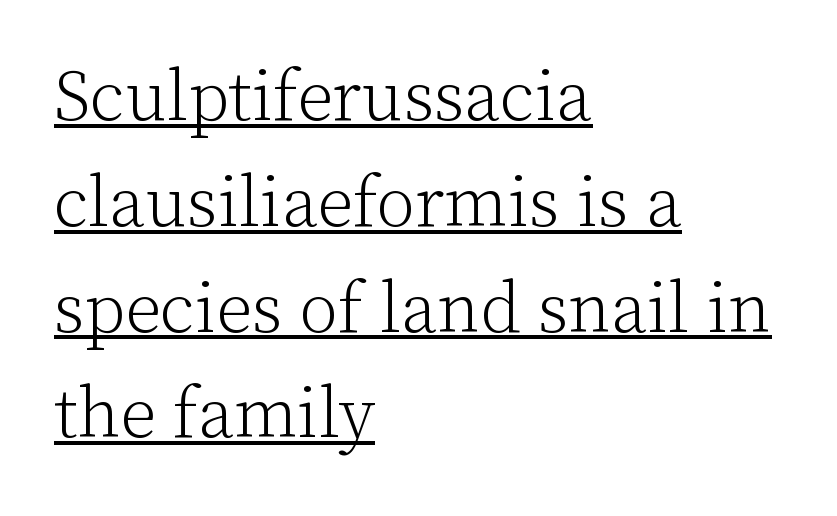
The type family on display is of the serif kind. Compared with typical paragraphs, the rows here are spaced about the same. No chunkiness to these letters — they're not bold. Like a heading marked for emphasis, these lines bear an underscore. Is there any slant? The stems are plumb. Horizontally, the lines are justified to the leading edge only.
